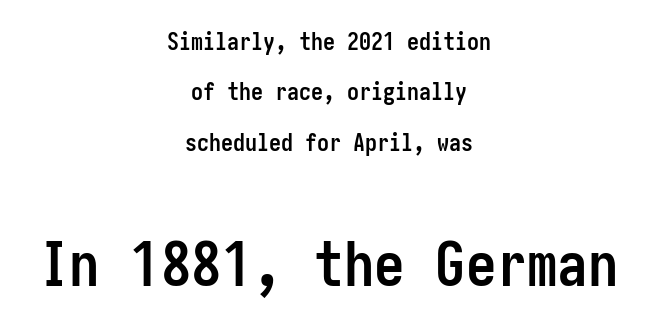
Q: Is the text bold? A: Yes.
Q: Is the text italic (slanted)? A: No, it is upright.
Q: Is the typeface a serif or a sans-serif typeface? A: Sans-serif.
Q: Is the text underlined? A: No.
Q: How is the paragraph aligned? A: Centered.
Q: Is the spacing between letters normal or unusually wide? A: Normal.
Q: Is the spacing between lines tight, normal or loose? A: Loose.
Q: Which block of text is set in a larger size, the first (top) or the second (bottom)? A: The second (bottom) one.
Q: Width (condensed, normal, or wide)? A: Condensed.
Q: Stroke contrast? A: Low.
Q: x-height? A: Medium.
